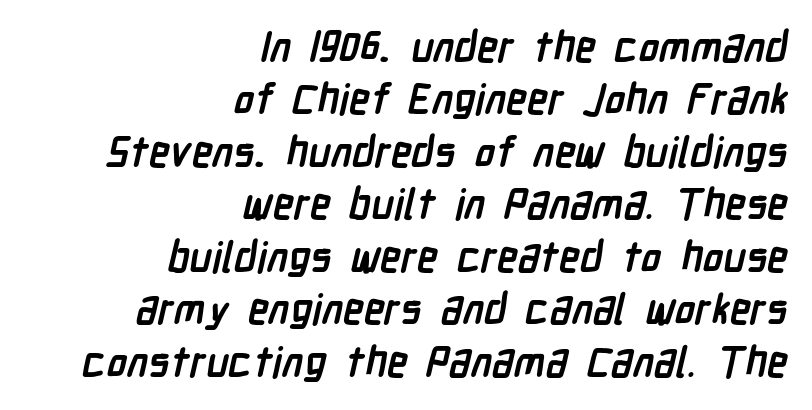
Q: Is the text bold? A: Yes.
Q: Is the typeface a serif or a sans-serif typeface? A: Sans-serif.
Q: Is the text underlined? A: No.
Q: How is the paragraph aligned? A: Right-aligned.
Q: Is the spacing between letters normal or unusually wide? A: Normal.
Q: Is the spacing between lines tight, normal or loose? A: Normal.
Q: Width (condensed, normal, or wide)? A: Condensed.
Q: Stroke contrast? A: Low.
Q: x-height? A: Medium.
Q: Monospaced? A: No.
